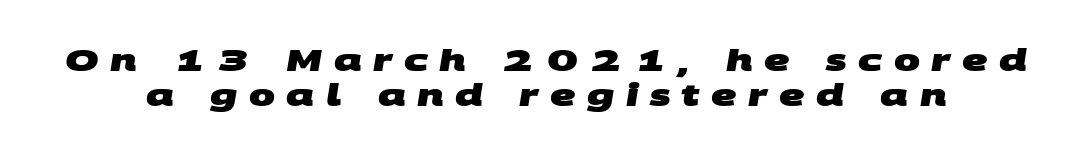
The image shows 31 px heavy, wide sans-serif type; set tight line spacing (1.13x), unusually wide letter spacing (+0.37 em), not underlined; medium stroke contrast and a large x-height.
